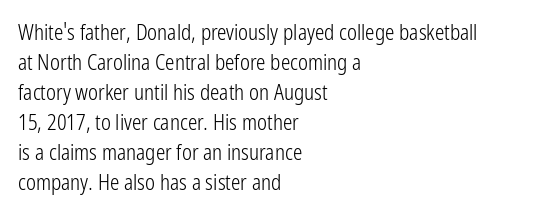
{"italic": "no", "bold": "no", "underline": "no", "align": "left", "line_spacing": "normal", "line_spacing_ratio": 1.43, "letter_spacing": "normal", "letter_spacing_em": 0.0, "glyph_px": 21}
